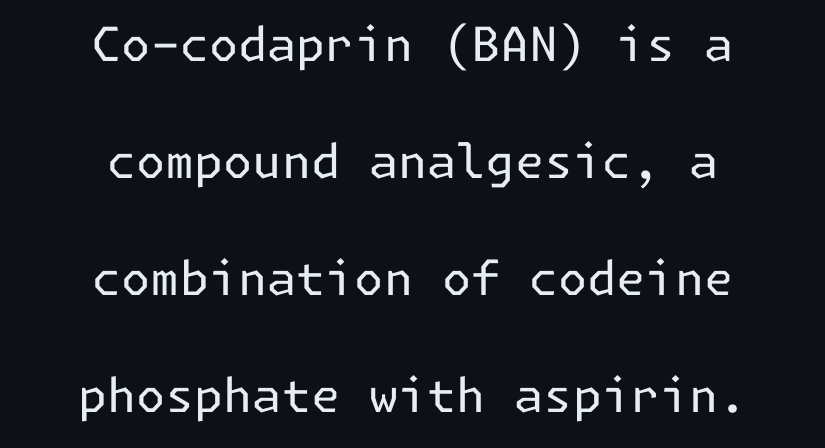
Q: Is the text bold? A: No.
Q: Is the text italic (slanted)? A: No, it is upright.
Q: Is the typeface a serif or a sans-serif typeface? A: Sans-serif.
Q: Is the text underlined? A: No.
Q: How is the paragraph aligned? A: Centered.
Q: Is the spacing between letters normal or unusually wide? A: Normal.
Q: Is the spacing between lines tight, normal or loose? A: Loose.
Q: Width (condensed, normal, or wide)? A: Normal.
Q: Stroke contrast? A: Low.
Q: x-height? A: Medium.
